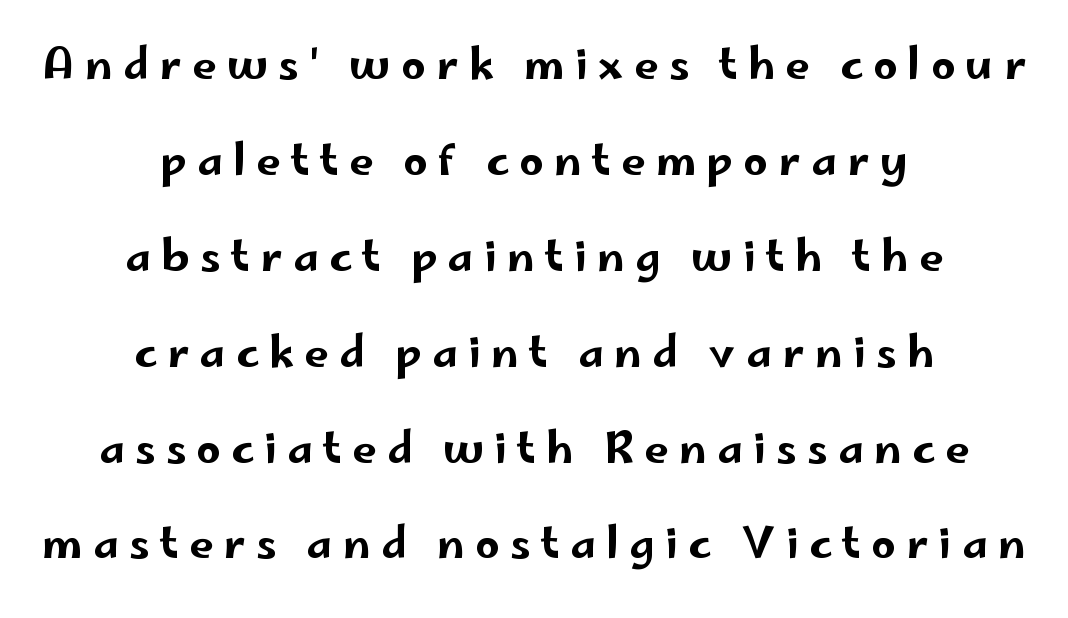
Observe the wide spacing: letters keep a clear distance from each other. Type style note: lacks serifs. A clean baseline with only descenders dipping below it. The setting favours the middle, as headings and verse often do. The vertical gap from one line to the next is large. Note the varied advance widths — an 'i' is clearly narrower than an 'm'.
